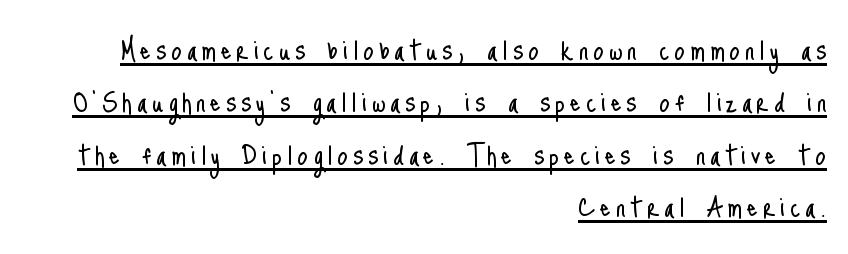
Q: Is the text bold? A: No.
Q: Is the text italic (slanted)? A: No, it is upright.
Q: Is the typeface a serif or a sans-serif typeface? A: Sans-serif.
Q: Is the text underlined? A: Yes.
Q: How is the paragraph aligned? A: Right-aligned.
Q: Is the spacing between lines tight, normal or loose? A: Normal.
Q: Width (condensed, normal, or wide)? A: Condensed.
Q: Stroke contrast? A: Low.
Q: x-height? A: Small.
Q: Monospaced? A: No.
